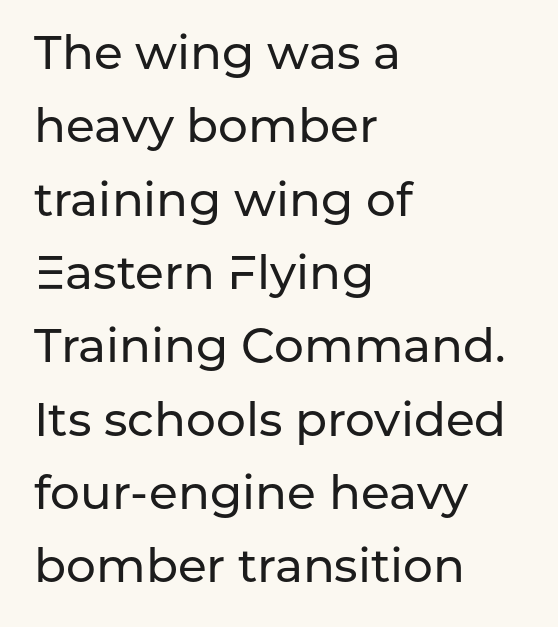
A typesetter would label this face a sans. Glyph-to-glyph distance matches everyday printed text. Proportional: the letters do not fall into vertical columns. The passage is arranged the way most books set body copy — flush left. One glance says typical: line gaps are just what's usual.
